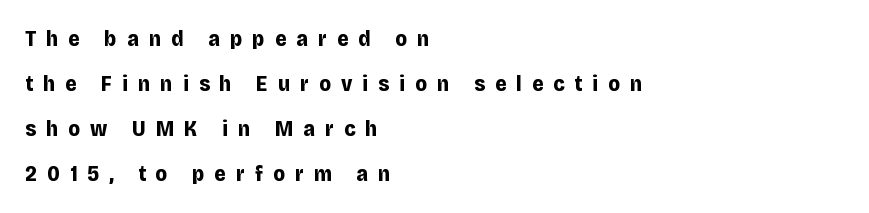
What stands out about the letter spacing? Its width — letters are far apart. Descenders hang freely into open space. These words are printed bold, with thick strokes throughout. Line starts are locked; line ends wander. Do the letters lean? They stand straight.
